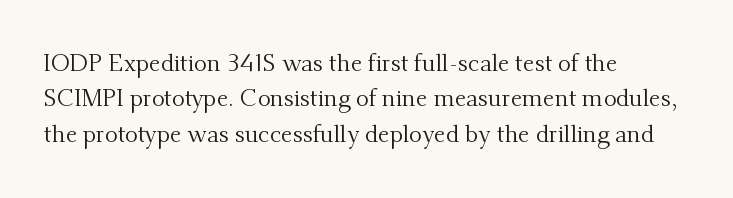
Tracking value appears to be zero — textbook default spacing. Posture: straight, roman, zero tilt. Leftover space on each line is placed entirely after the last word. This is not heavy type; no bold has been used.
